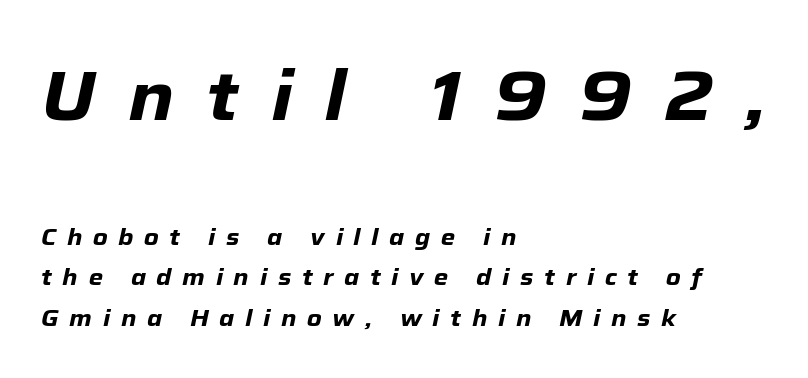
Q: Is the text bold? A: Yes.
Q: Is the text italic (slanted)? A: Yes, it leans right by about 12 degrees.
Q: Is the text underlined? A: No.
Q: How is the paragraph aligned? A: Left-aligned.
Q: Is the spacing between letters normal or unusually wide? A: Unusually wide.
Q: Which block of text is set in a larger size, the first (top) or the second (bottom)? A: The first (top) one.
Q: Width (condensed, normal, or wide)? A: Normal.
Q: Stroke contrast? A: Low.
Q: x-height? A: Medium.
Q: Monospaced? A: No.
